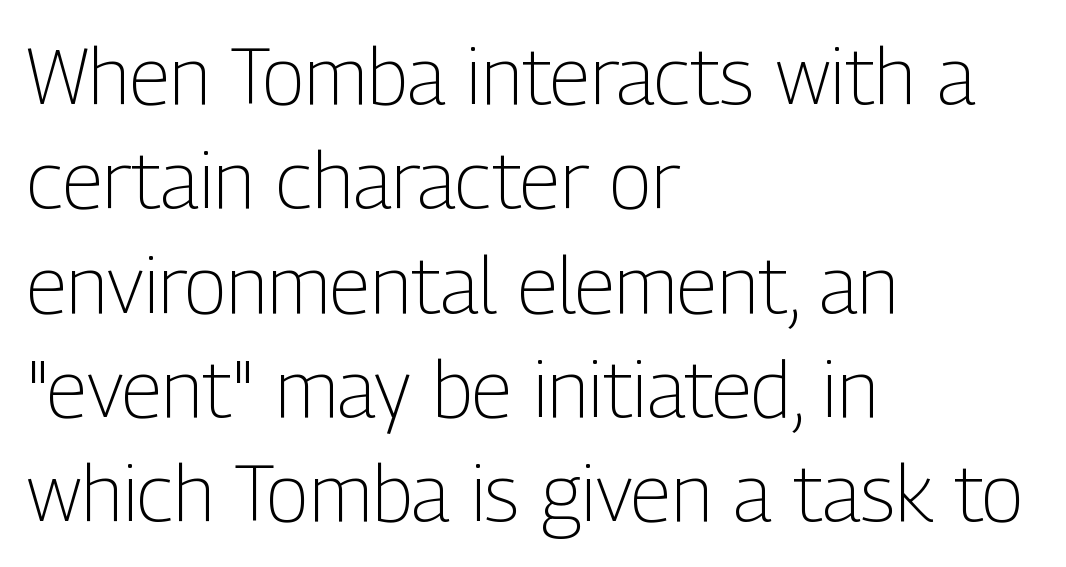
A light-to-regular cut is what we see here. Honestly, the letter spacing is just normal — you wouldn't notice it. Note the varied advance widths — an 'i' is clearly narrower than an 'm'. Nobody drew a line under any word here. Is there any slant? The stems are plumb. The lines sit at an ordinary, default distance from one another.
